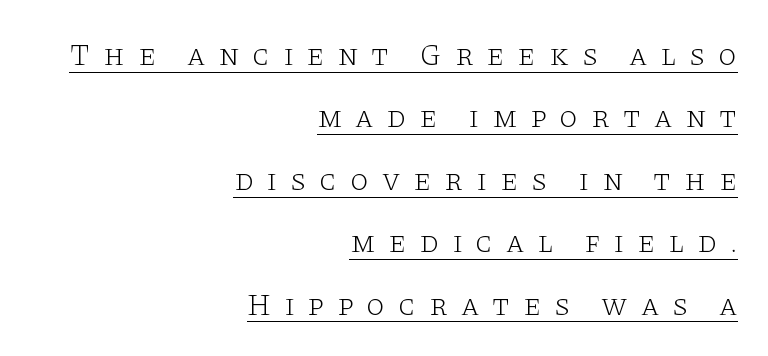
Think of a printed novel: that variable character pitch is what you see here. The typesetter chose a ragged-left arrangement here. A typographer would call this underscored text. Does the type have serifs? Yes, each stem ends in a small foot. Heaviness? Minimal to ordinary, like unemphasized prose. Reading down the column, the eye jumps a long way to each next line.
